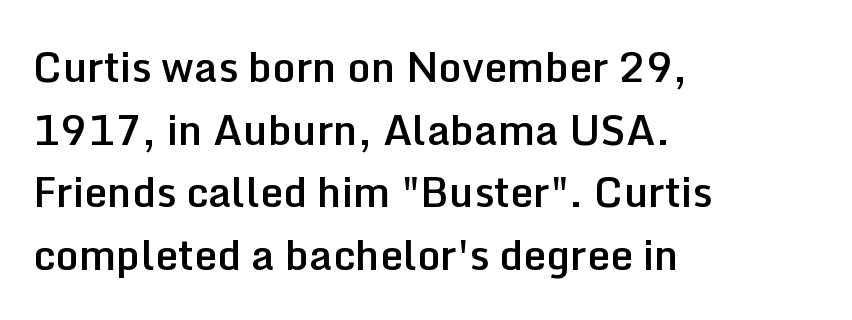
{"serif": "no", "italic": "no", "bold": "semi", "weight": "semibold", "width": "normal", "stroke_contrast": "low", "x_height": "medium", "monospaced": "no", "underline": "no", "align": "left", "line_spacing": "normal", "line_spacing_ratio": 1.53, "letter_spacing": "normal", "letter_spacing_em": 0.0, "glyph_px": 41}
